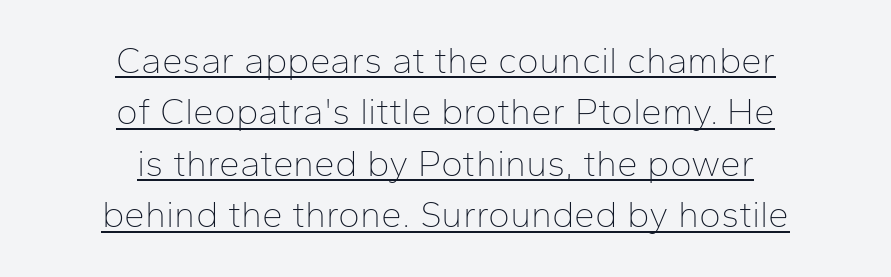
The image shows 37 px thin sans-serif type, upright; set centered, normal line spacing (1.39x), normal letter spacing, underlined; low stroke contrast and a medium x-height.
